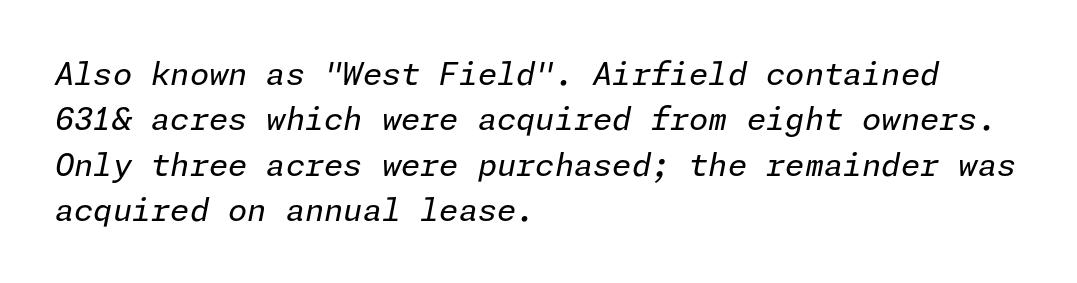
Clear beneath every line of the passage. If you drew a ruler down the left edge, every line would touch it. This rendering leaves character spacing at its baseline value. The passage shown leans; its letterforms are oblique. On a weight scale, this lands at 450 or below.
